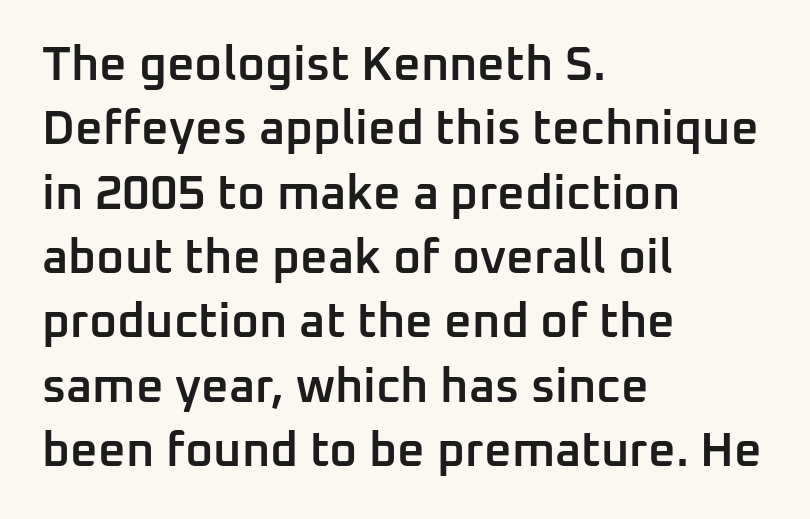
Q: Is the text bold? A: Semi-bold.
Q: Is the text italic (slanted)? A: No, it is upright.
Q: Is the typeface a serif or a sans-serif typeface? A: Sans-serif.
Q: Is the text underlined? A: No.
Q: How is the paragraph aligned? A: Left-aligned.
Q: Is the spacing between letters normal or unusually wide? A: Normal.
Q: Is the spacing between lines tight, normal or loose? A: Normal.
Q: Width (condensed, normal, or wide)? A: Normal.
Q: Stroke contrast? A: Low.
Q: x-height? A: Medium.
Q: Monospaced? A: No.
